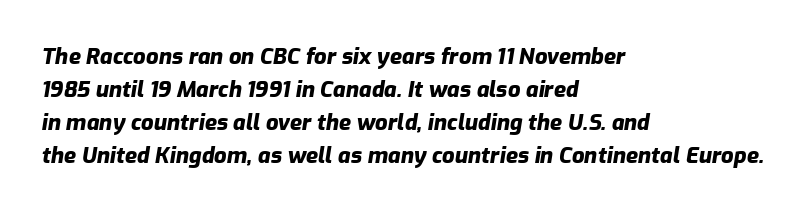
{"italic": "yes", "lean": "right", "slant_degrees": 9, "bold": "yes", "underline": "no", "align": "left", "line_spacing": "normal", "line_spacing_ratio": 1.5, "letter_spacing": "normal", "letter_spacing_em": 0.0, "glyph_px": 22}
